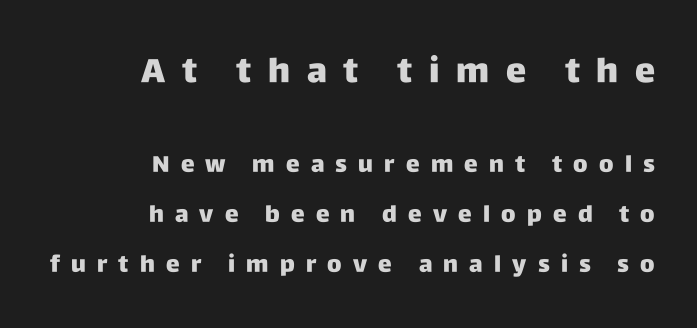
The image shows 34 px heavy sans-serif type, upright; set right-aligned, loose line spacing (2.19x), unusually wide letter spacing (+0.49 em), not underlined; the first (top) block is 1.48x larger; low stroke contrast and a large x-height.
